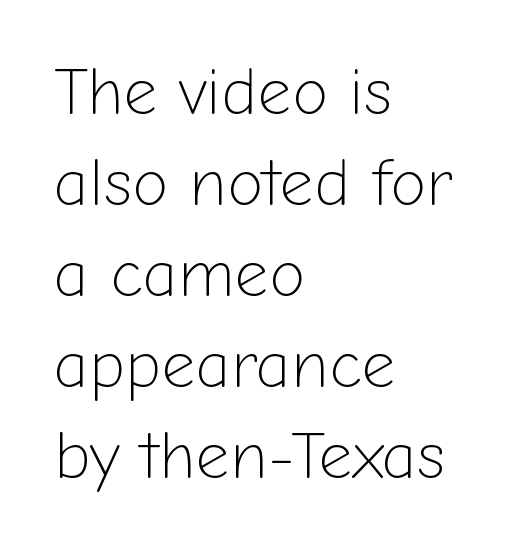
Q: Is the text bold? A: No.
Q: Is the text italic (slanted)? A: No, it is upright.
Q: Is the typeface a serif or a sans-serif typeface? A: Sans-serif.
Q: Is the text underlined? A: No.
Q: How is the paragraph aligned? A: Left-aligned.
Q: Is the spacing between letters normal or unusually wide? A: Normal.
Q: Is the spacing between lines tight, normal or loose? A: Normal.
Q: Width (condensed, normal, or wide)? A: Normal.
Q: Stroke contrast? A: Low.
Q: x-height? A: Medium.
Q: Monospaced? A: No.
